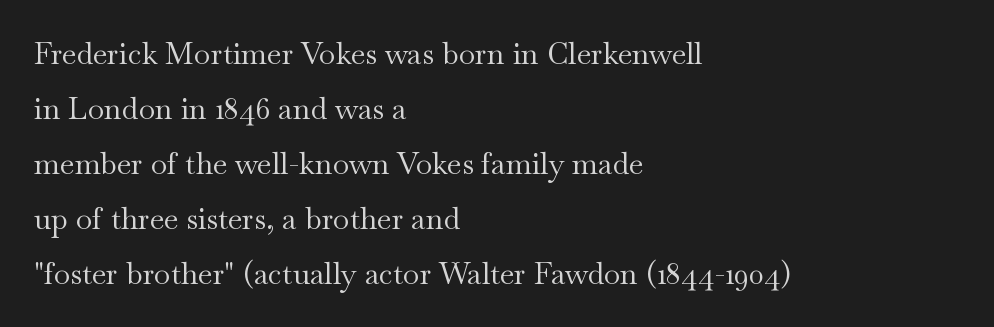
The image shows 30 px regular-weight, wide serif type, upright; set left-aligned, line spacing 1.83x, normal letter spacing, not underlined; medium stroke contrast and a small x-height.
